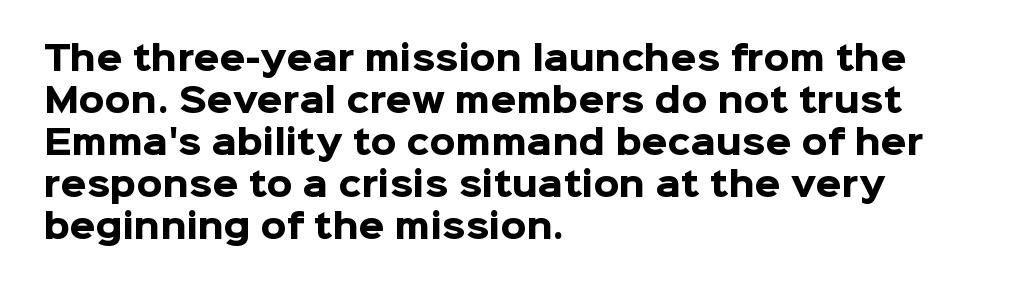
The image shows 33 px heavy sans-serif type, upright; set left-aligned, normal line spacing (1.27x), normal letter spacing, not underlined; low stroke contrast and a medium x-height.
